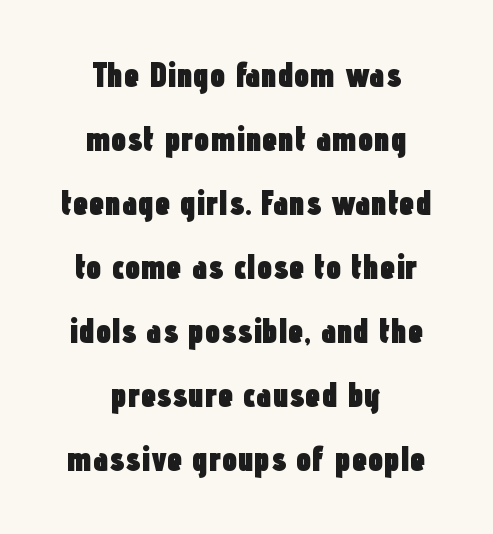
{"serif": "no", "italic": "no", "bold": "yes", "weight": "heavy", "width": "condensed", "stroke_contrast": "low", "x_height": "medium", "monospaced": "no", "underline": "no", "align": "center", "line_spacing_ratio": 1.83, "letter_spacing": "normal", "letter_spacing_em": 0.0, "glyph_px": 35}
